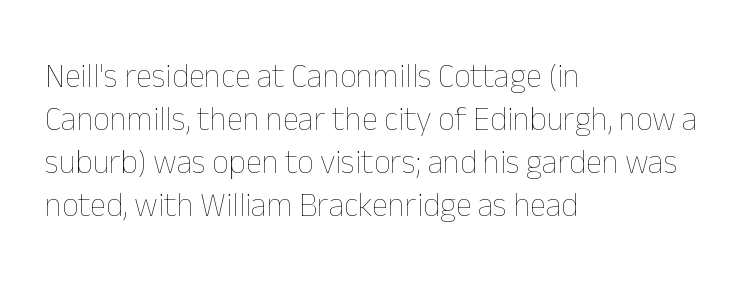
Q: Is the text bold? A: No.
Q: Is the text italic (slanted)? A: No, it is upright.
Q: Is the text underlined? A: No.
Q: How is the paragraph aligned? A: Left-aligned.
Q: Is the spacing between letters normal or unusually wide? A: Normal.
Q: Is the spacing between lines tight, normal or loose? A: Normal.
Q: Width (condensed, normal, or wide)? A: Normal.
Q: Stroke contrast? A: Low.
Q: x-height? A: Medium.
Q: Monospaced? A: No.
